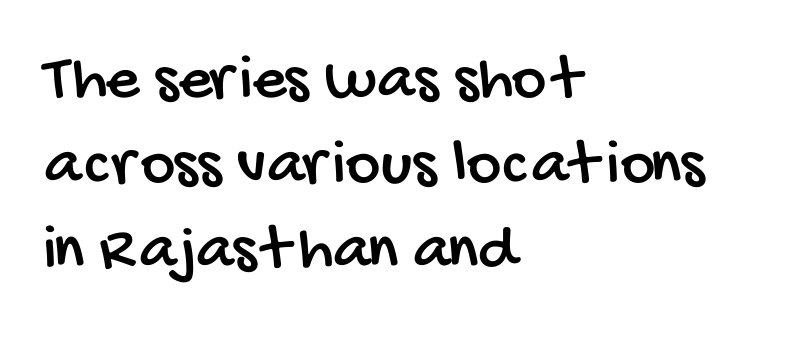
Q: Is the typeface a serif or a sans-serif typeface? A: Sans-serif.
Q: Is the text underlined? A: No.
Q: How is the paragraph aligned? A: Left-aligned.
Q: Is the spacing between letters normal or unusually wide? A: Normal.
Q: Is the spacing between lines tight, normal or loose? A: Normal.
Q: Width (condensed, normal, or wide)? A: Condensed.
Q: Stroke contrast? A: Low.
Q: x-height? A: Large.
Q: Monospaced? A: No.
